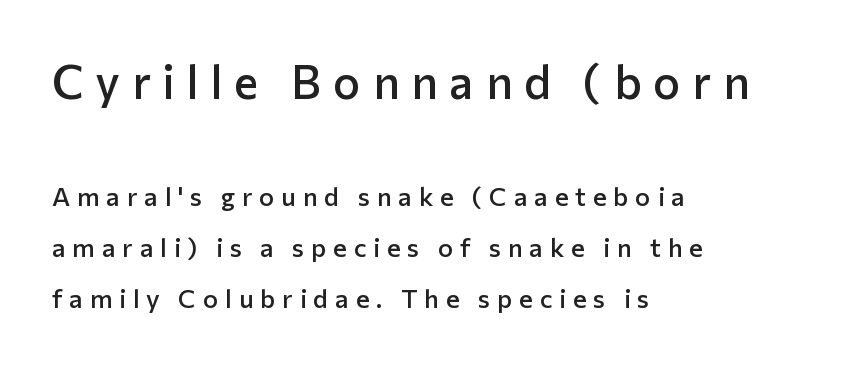
The image shows 46 px semibold sans-serif type, upright; set left-aligned, loose line spacing (1.96x), unusually wide letter spacing (+0.26 em), not underlined; the first (top) block is 1.77x larger; low stroke contrast and a medium x-height.
